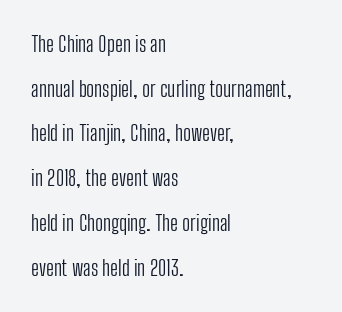
The image shows 21 px text type, upright; set left-aligned, loose line spacing (2.13x), normal letter spacing, not underlined.
